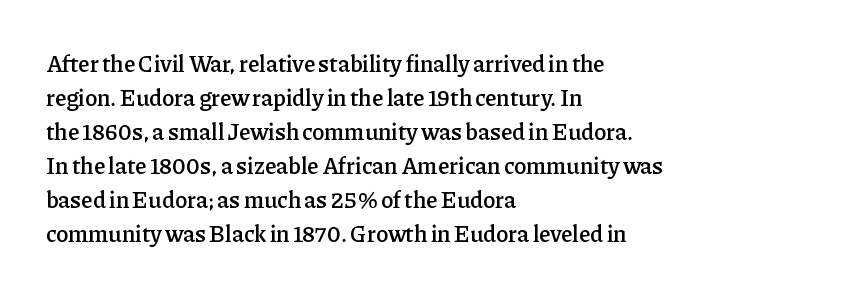
{"italic": "no", "bold": "semi", "underline": "no", "align": "left", "line_spacing": "normal", "line_spacing_ratio": 1.48, "letter_spacing": "normal", "letter_spacing_em": 0.0, "glyph_px": 23}
